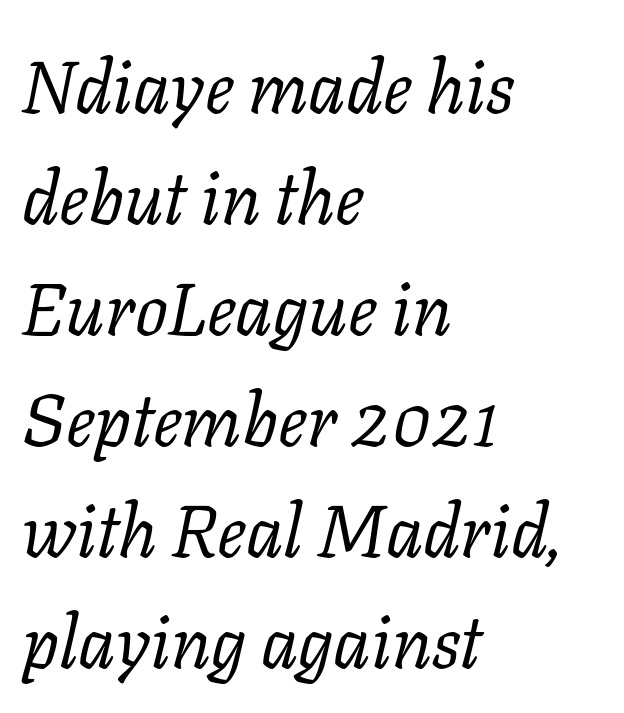
Q: Is the text bold? A: No.
Q: Is the text italic (slanted)? A: Yes, it leans right by about 11 degrees.
Q: Is the typeface a serif or a sans-serif typeface? A: Serif.
Q: Is the text underlined? A: No.
Q: How is the paragraph aligned? A: Left-aligned.
Q: Is the spacing between letters normal or unusually wide? A: Normal.
Q: Is the spacing between lines tight, normal or loose? A: Normal.
Q: Width (condensed, normal, or wide)? A: Normal.
Q: Stroke contrast? A: Low.
Q: x-height? A: Medium.
Q: Monospaced? A: No.
